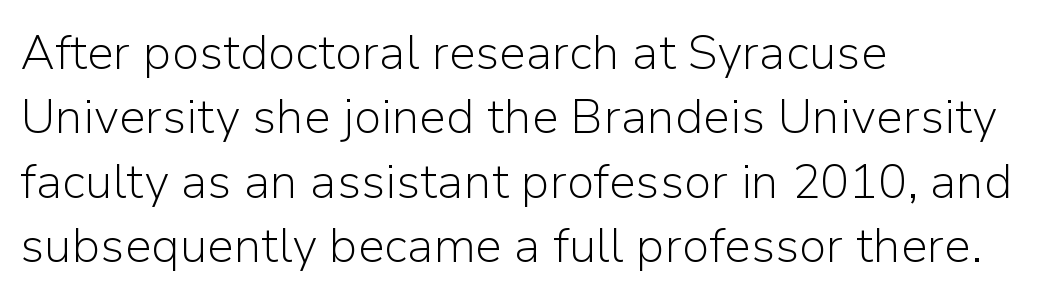
Bare-footed words on every line. Every character sits straight up, as roman type does. These lines are set flush left with a ragged right edge. Note the varied advance widths — an 'i' is clearly narrower than an 'm'. Leading matches the norm, producing a regular column. Nothing unusual about the tracking: characters are spaced as the font intends.
